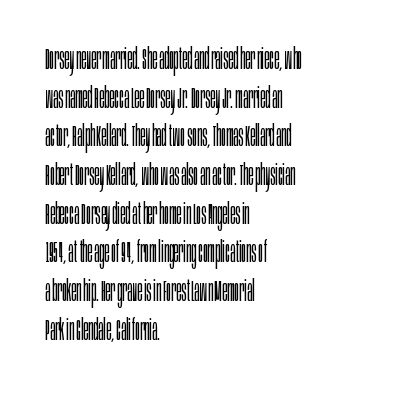
The image shows 30 px light, condensed sans-serif type, upright; set left-aligned, normal line spacing (1.29x), normal letter spacing, not underlined; low stroke contrast and a large x-height.
